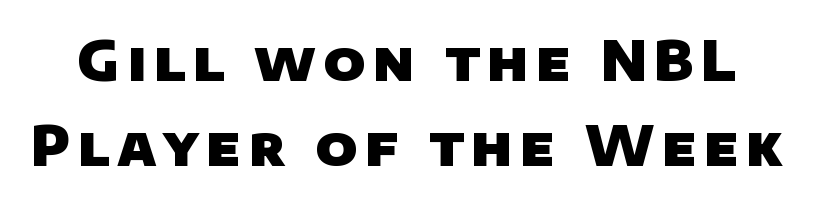
The image shows 54 px heavy sans-serif type; set normal line spacing (1.57x), not underlined; low stroke contrast and a large x-height.
